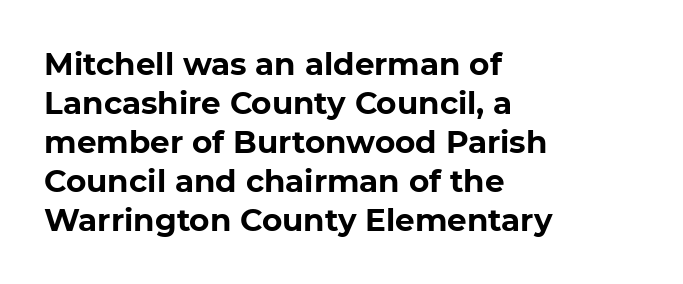
{"serif": "no", "italic": "no", "bold": "yes", "weight": "bold", "width": "normal", "stroke_contrast": "low", "x_height": "medium", "monospaced": "no", "underline": "no", "align": "left", "line_spacing": "normal", "line_spacing_ratio": 1.26, "letter_spacing": "normal", "letter_spacing_em": 0.0, "glyph_px": 31}
